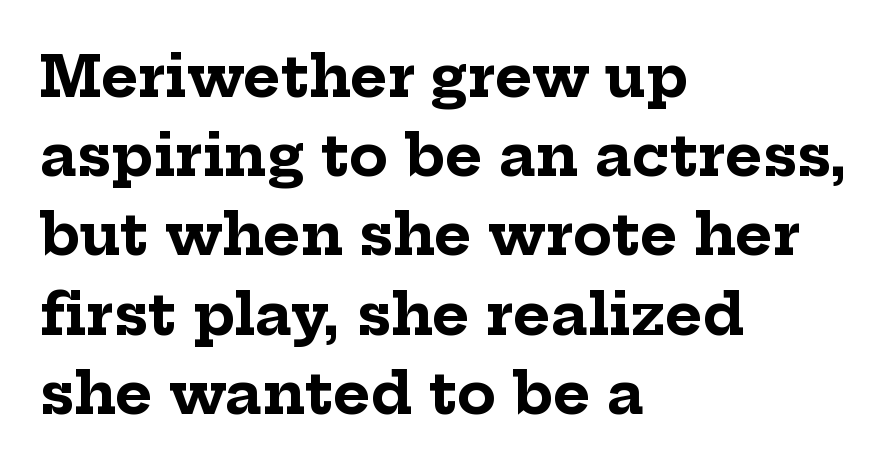
{"serif": "yes", "italic": "no", "bold": "yes", "weight": "bold", "width": "normal", "stroke_contrast": "low", "x_height": "medium", "monospaced": "no", "underline": "no", "align": "left", "line_spacing": "normal", "line_spacing_ratio": 1.39, "letter_spacing": "normal", "letter_spacing_em": 0.0, "glyph_px": 57}
